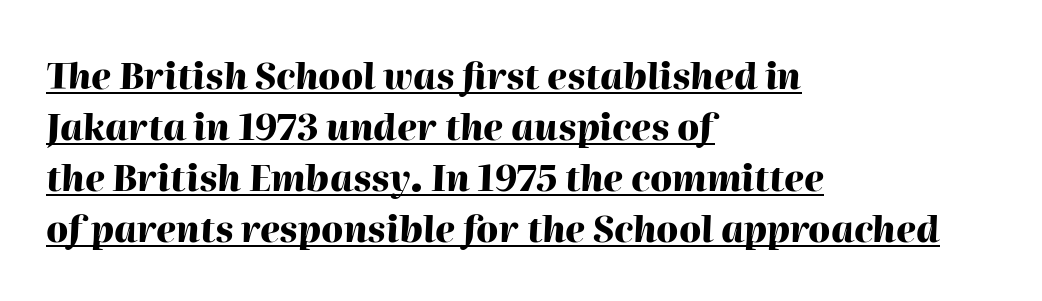
Emphasis-style slanted type is in use. Between one letter and the next there's only the usual sliver of space. The face used here appears with an underline applied. Is this a fixed-width face? No — the glyphs have proportional, varying widths. How would I describe the line gaps? Plain and ordinary. If you drew a ruler down the left edge, every line would touch it.
